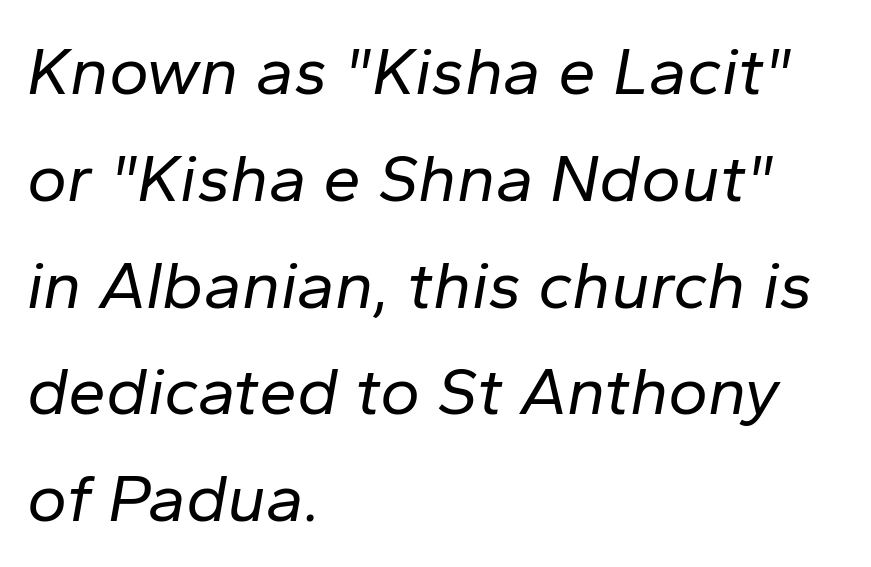
The image shows 68 px regular-weight type, italic (leaning right); set left-aligned, normal line spacing (1.57x), normal letter spacing, not underlined; low stroke contrast and a medium x-height.
